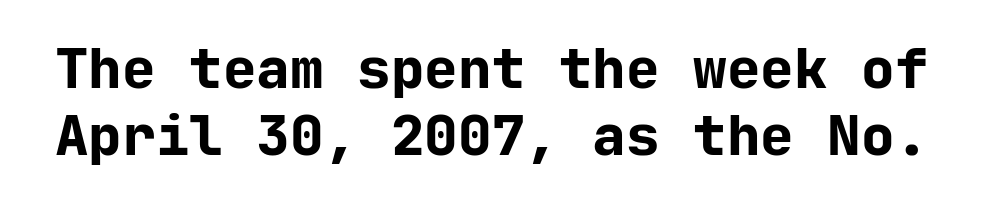
This sample uses plain, unmodified letter spacing. Typographic density is high because the face is bold. Posture: straight, roman, zero tilt. Is this a fixed-width face? Yes — each glyph sits in an identical cell. Typographically, this falls in the sans-serif category. Any mark beneath the type? The region is blank.
